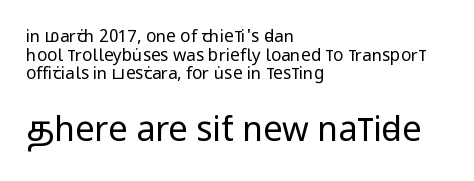
Between these two stacked blocks, the lower one wins on size. Does extra space separate the letters? No, they use regular spacing. Letters rest on an invisible, unmarked baseline. Honestly, the rows look squashed on top of each other. Looks like regular typesetting: each glyph gets only the width it needs. Grotesque or geometric, the face here clearly has no serifs.
